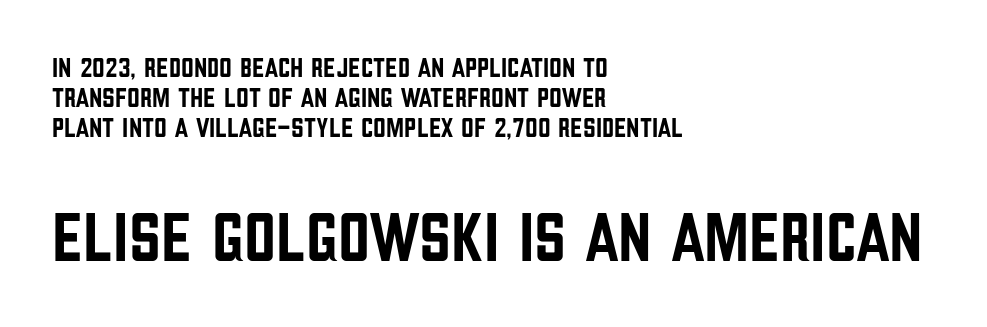
Q: Is the text italic (slanted)? A: No, it is upright.
Q: Is the typeface a serif or a sans-serif typeface? A: Sans-serif.
Q: Is the text underlined? A: No.
Q: How is the paragraph aligned? A: Left-aligned.
Q: Is the spacing between letters normal or unusually wide? A: Normal.
Q: Is the spacing between lines tight, normal or loose? A: Tight.
Q: Which block of text is set in a larger size, the first (top) or the second (bottom)? A: The second (bottom) one.
Q: Width (condensed, normal, or wide)? A: Condensed.
Q: Stroke contrast? A: Low.
Q: x-height? A: Large.
Q: Monospaced? A: No.
